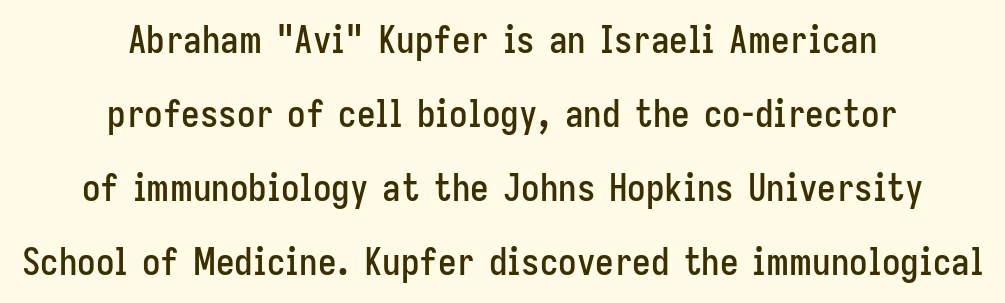
{"serif": "no", "italic": "no", "width": "condensed", "stroke_contrast": "low", "x_height": "medium", "monospaced": "no", "underline": "no", "align": "center", "line_spacing": "loose", "line_spacing_ratio": 2.0, "letter_spacing": "normal", "letter_spacing_em": 0.0, "glyph_px": 37}
